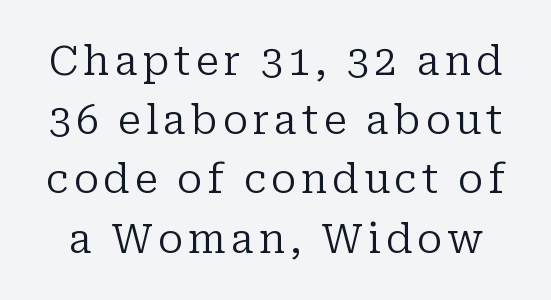
Q: Is the text bold? A: No.
Q: Is the text italic (slanted)? A: No, it is upright.
Q: Is the typeface a serif or a sans-serif typeface? A: Serif.
Q: Is the text underlined? A: No.
Q: Is the spacing between lines tight, normal or loose? A: Normal.
Q: Width (condensed, normal, or wide)? A: Normal.
Q: Stroke contrast? A: Low.
Q: x-height? A: Medium.
Q: Monospaced? A: No.
